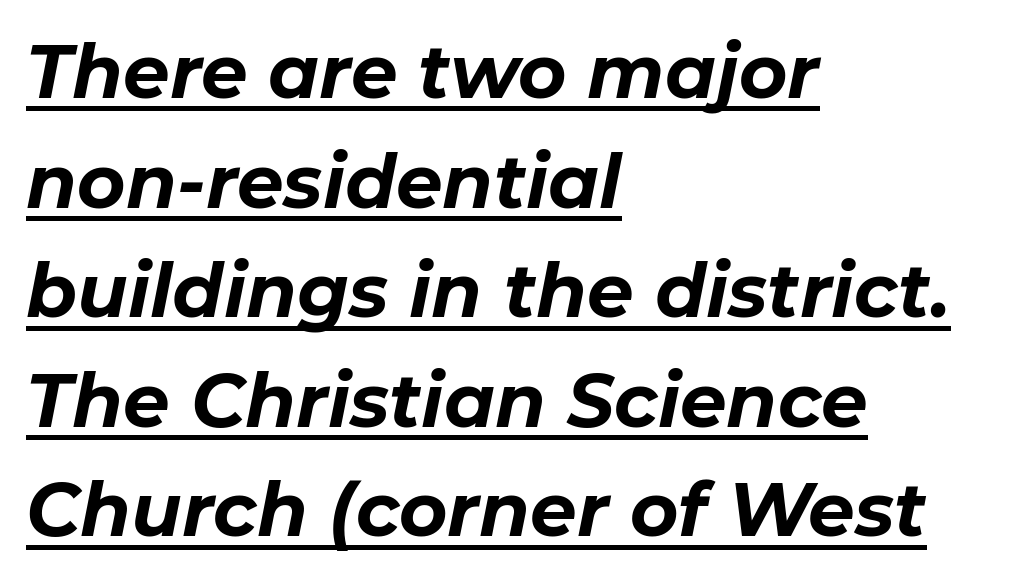
The image shows 74 px bold type, italic (leaning right); set left-aligned, normal line spacing (1.48x), normal letter spacing, underlined; low stroke contrast and a medium x-height.
